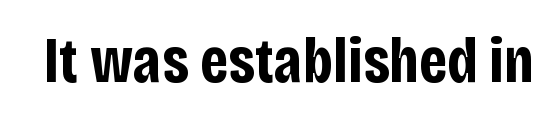
Q: Is the text bold? A: Yes.
Q: Is the text italic (slanted)? A: No, it is upright.
Q: Is the typeface a serif or a sans-serif typeface? A: Sans-serif.
Q: Is the text underlined? A: No.
Q: Is the spacing between letters normal or unusually wide? A: Normal.
Q: Width (condensed, normal, or wide)? A: Condensed.
Q: Stroke contrast? A: Low.
Q: x-height? A: Large.
Q: Monospaced? A: No.
